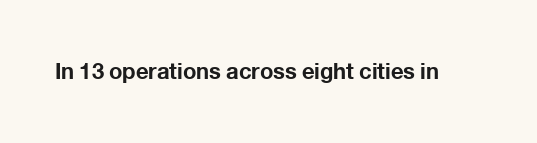
The image shows 22 px bold type, upright; set normal letter spacing, not underlined.
